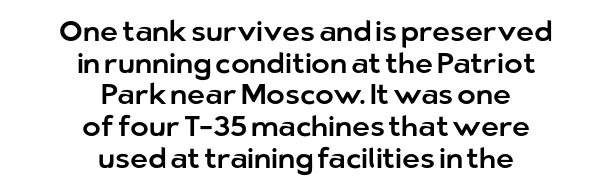
{"serif": "no", "italic": "no", "width": "normal", "stroke_contrast": "low", "x_height": "medium", "monospaced": "no", "underline": "no", "align": "center", "line_spacing": "tight", "line_spacing_ratio": 1.13, "letter_spacing": "normal", "letter_spacing_em": 0.0, "glyph_px": 28}
